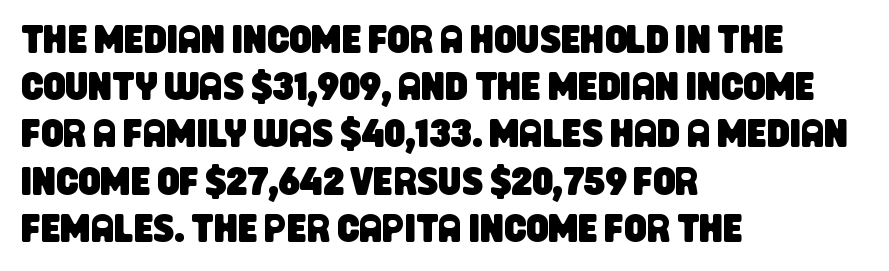
Q: Is the typeface a serif or a sans-serif typeface? A: Sans-serif.
Q: Is the text underlined? A: No.
Q: How is the paragraph aligned? A: Left-aligned.
Q: Is the spacing between letters normal or unusually wide? A: Normal.
Q: Width (condensed, normal, or wide)? A: Condensed.
Q: Stroke contrast? A: Low.
Q: x-height? A: Large.
Q: Monospaced? A: No.
